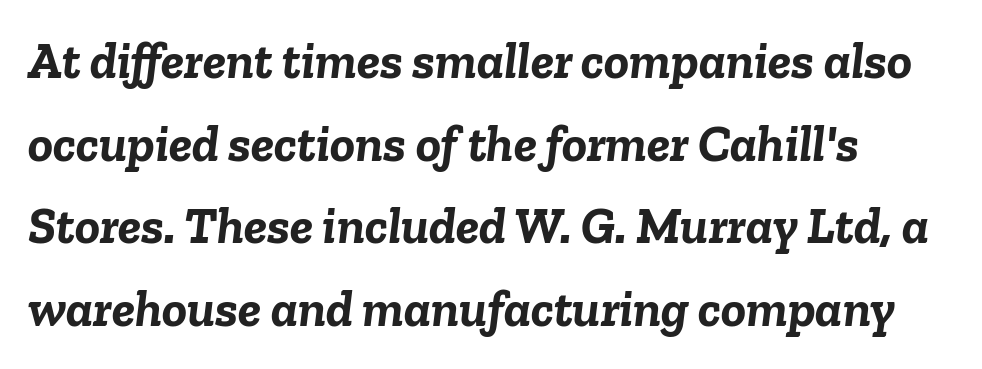
{"italic": "yes", "lean": "right", "slant_degrees": 6, "bold": "yes", "weight": "semibold", "width": "normal", "stroke_contrast": "low", "x_height": "medium", "monospaced": "no", "underline": "no", "align": "left", "line_spacing": "normal", "line_spacing_ratio": 1.59, "letter_spacing": "normal", "letter_spacing_em": 0.0, "glyph_px": 52}
